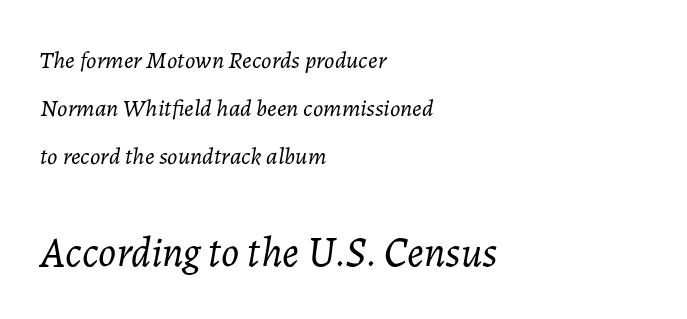
Type size steps up from the first block to the second. Character widths vary here, with narrow letters taking less room than wide ones. No chunkiness to these letters — they're not bold. The area under the type is left untouched.
